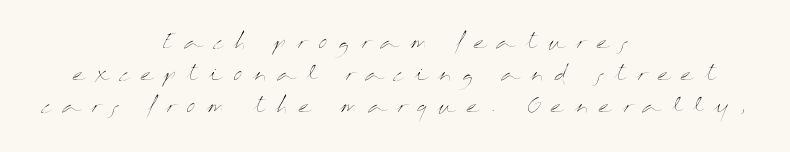
Q: Is the text bold? A: No.
Q: Is the text italic (slanted)? A: Yes.
Q: Is the text underlined? A: No.
Q: How is the paragraph aligned? A: Centered.
Q: Is the spacing between letters normal or unusually wide? A: Unusually wide.
Q: Is the spacing between lines tight, normal or loose? A: Normal.
